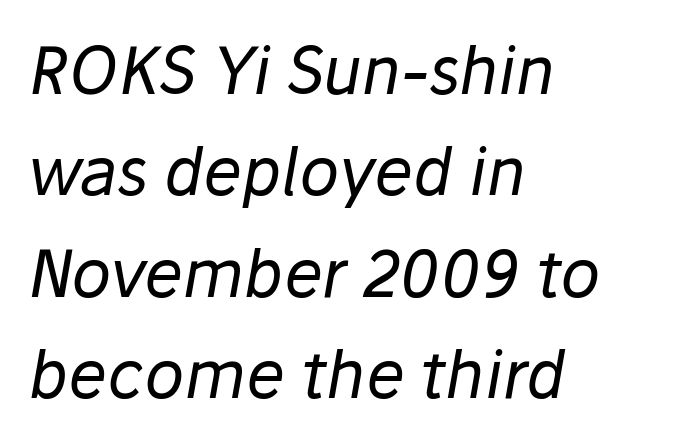
Does the leading feel generous? No, just average. Stroke mass is kept to a normal reading level or below. The letters advance in unequal steps, a hallmark of proportional type. Standard letterfit; no display-style spreading of the glyphs.
